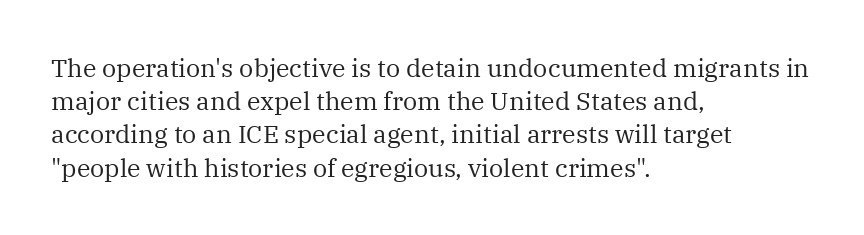
The image shows 25 px text type, upright; set left-aligned, normal line spacing (1.33x), normal letter spacing, not underlined.
